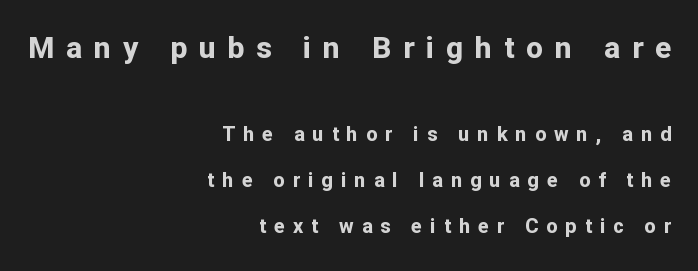
Casual observation: everything's shoved over to the right. You can tell it's not italic because the verticals are truly vertical. Its strokes are broad and dark, the hallmark of bold type. Each letter keeps its own natural width here, so spacing adapts to shape. Characters follow at a spacing far wider than the type designer built in. Type without underlining.
